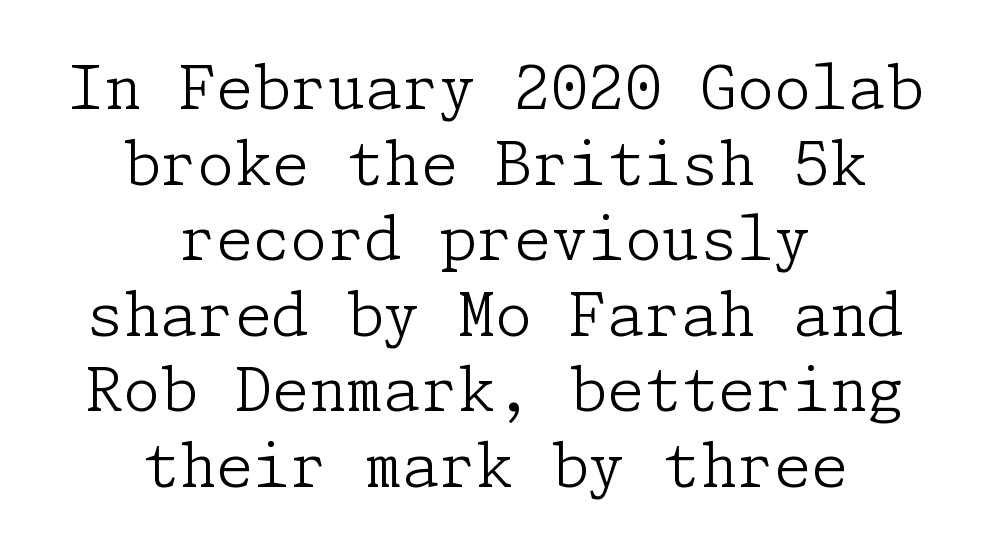
Q: Is the text bold? A: No.
Q: Is the text italic (slanted)? A: No, it is upright.
Q: Is the typeface a serif or a sans-serif typeface? A: Serif.
Q: Is the text underlined? A: No.
Q: How is the paragraph aligned? A: Centered.
Q: Is the spacing between letters normal or unusually wide? A: Normal.
Q: Is the spacing between lines tight, normal or loose? A: Normal.
Q: Width (condensed, normal, or wide)? A: Normal.
Q: Stroke contrast? A: Low.
Q: x-height? A: Medium.
